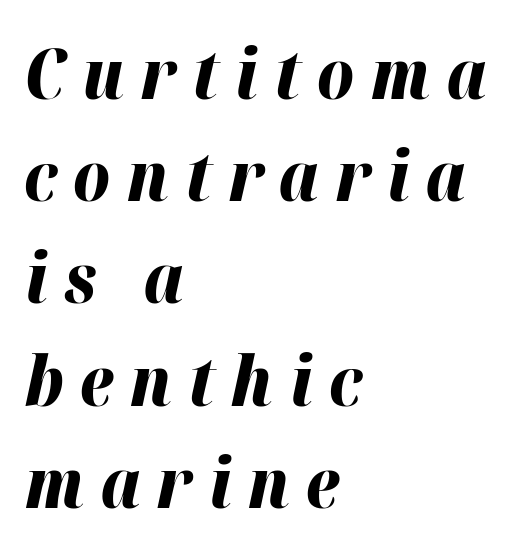
Does the leading feel generous? No, just average. Between one letter and the next there's a generous, obvious gap. The glyphs are unaccompanied by any horizontal stroke below them. The lines in this sample share a left origin and differ only in where they stop. Compared with an ordinary text face, these strokes are far heavier — a full bold. Here the designer chose a conventional face with non-uniform glyph widths.
